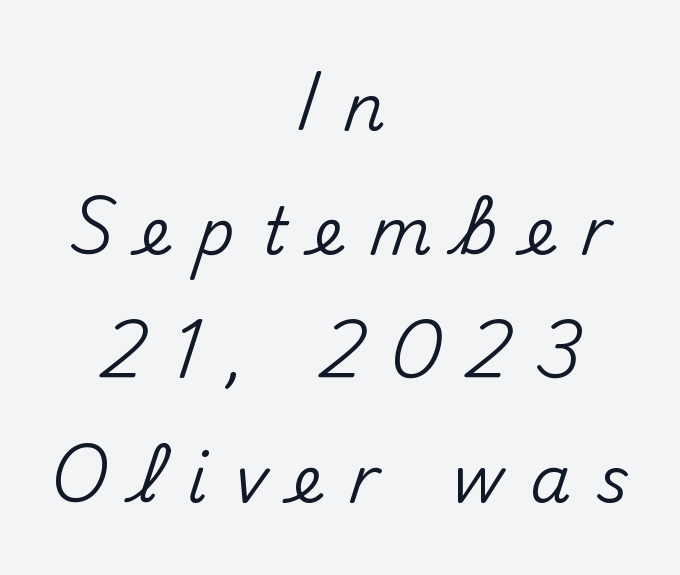
The image shows 65 px sans-serif type; set centered, loose line spacing (1.91x), unusually wide letter spacing (+0.41 em), not underlined; medium stroke contrast and a small x-height.
